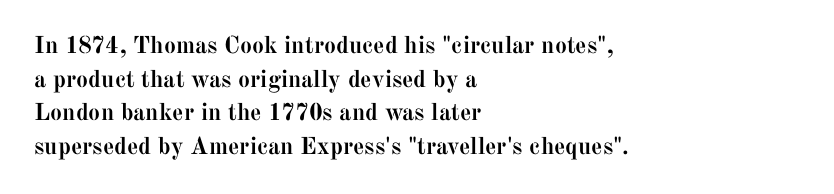
{"italic": "no", "bold": "yes", "underline": "no", "align": "left", "line_spacing": "normal", "line_spacing_ratio": 1.4, "letter_spacing": "normal", "letter_spacing_em": 0.0, "glyph_px": 24}
